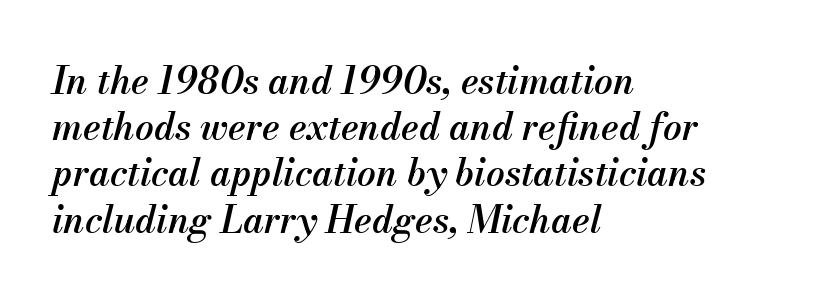
Q: Is the text bold? A: Semi-bold.
Q: Is the text italic (slanted)? A: Yes, it leans right by about 13 degrees.
Q: Is the text underlined? A: No.
Q: How is the paragraph aligned? A: Left-aligned.
Q: Is the spacing between letters normal or unusually wide? A: Normal.
Q: Is the spacing between lines tight, normal or loose? A: Normal.
Q: Width (condensed, normal, or wide)? A: Normal.
Q: Stroke contrast? A: Medium.
Q: x-height? A: Small.
Q: Monospaced? A: No.
